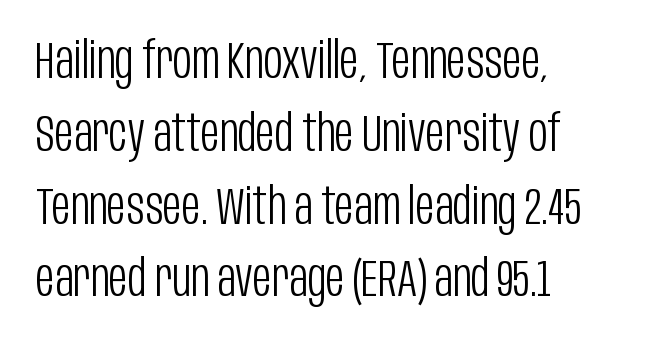
Q: Is the text bold? A: No.
Q: Is the text italic (slanted)? A: No, it is upright.
Q: Is the typeface a serif or a sans-serif typeface? A: Sans-serif.
Q: Is the text underlined? A: No.
Q: How is the paragraph aligned? A: Left-aligned.
Q: Is the spacing between letters normal or unusually wide? A: Normal.
Q: Is the spacing between lines tight, normal or loose? A: Normal.
Q: Width (condensed, normal, or wide)? A: Condensed.
Q: Stroke contrast? A: Low.
Q: x-height? A: Large.
Q: Monospaced? A: No.
